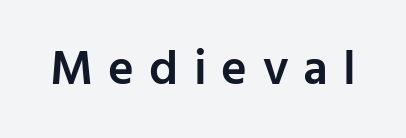
Letters rest on an invisible, unmarked baseline. Words appear elongated and porous because spacing is wide. Is there any slant? The stems are plumb. This is moderately heavy type, rendered in semibold. Each letter keeps its own natural width here, so spacing adapts to shape. Unlike a traditional serif, this face leaves its strokes unadorned.
